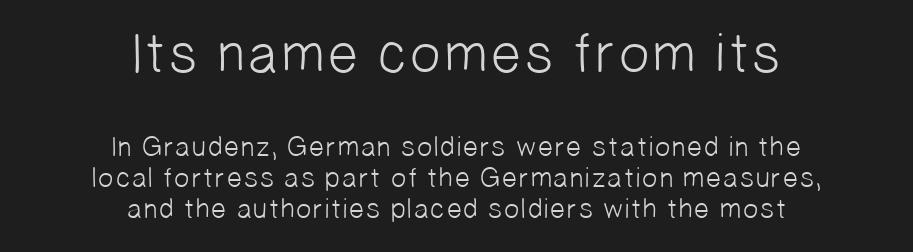
Q: Is the text bold? A: No.
Q: Is the typeface a serif or a sans-serif typeface? A: Sans-serif.
Q: Is the text underlined? A: No.
Q: How is the paragraph aligned? A: Centered.
Q: Is the spacing between letters normal or unusually wide? A: Normal.
Q: Is the spacing between lines tight, normal or loose? A: Tight.
Q: Which block of text is set in a larger size, the first (top) or the second (bottom)? A: The first (top) one.
Q: Width (condensed, normal, or wide)? A: Normal.
Q: Stroke contrast? A: Low.
Q: x-height? A: Medium.
Q: Monospaced? A: No.
